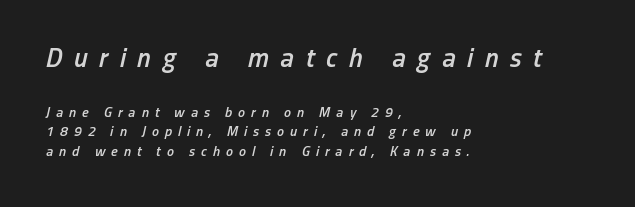
These words are printed semibold, heavier than regular yet not bold. Someone cranked the tracking dial way up on this one. Where is the straight margin? On the left. A typesetter would mark this as italic.
